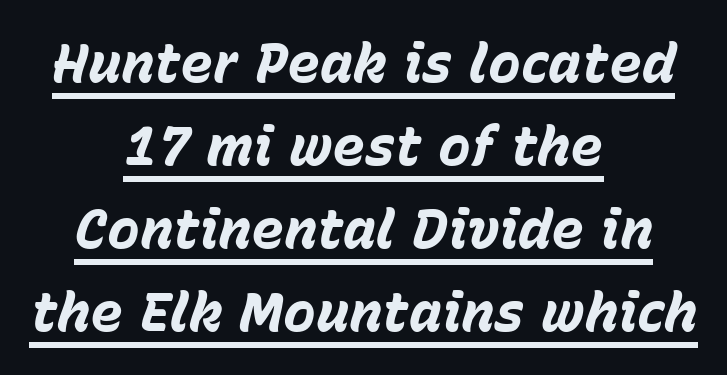
Q: Is the text bold? A: Yes.
Q: Is the text italic (slanted)? A: Yes, it leans right by about 15 degrees.
Q: Is the text underlined? A: Yes.
Q: How is the paragraph aligned? A: Centered.
Q: Is the spacing between letters normal or unusually wide? A: Normal.
Q: Is the spacing between lines tight, normal or loose? A: Normal.
Q: Width (condensed, normal, or wide)? A: Normal.
Q: Stroke contrast? A: Low.
Q: x-height? A: Medium.
Q: Monospaced? A: No.
